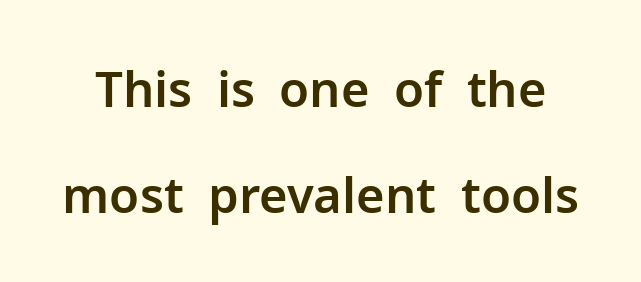
{"serif": "no", "italic": "no", "width": "normal", "stroke_contrast": "low", "x_height": "medium", "monospaced": "no", "underline": "no", "line_spacing": "loose", "line_spacing_ratio": 2.16, "letter_spacing": "normal", "letter_spacing_em": 0.0, "glyph_px": 49}
